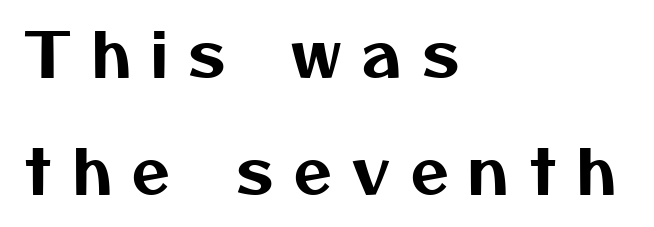
The image shows 61 px sans-serif type; set left-aligned, loose line spacing (1.91x), unusually wide letter spacing (+0.34 em), not underlined; medium stroke contrast and a medium x-height.
